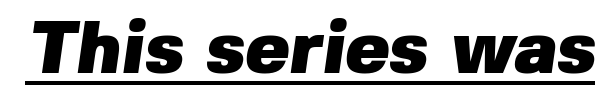
Each word holds together tightly as a unit, with standard inter-letter gaps. Pretty heavy lettering here — definitely bold. The lettering is marked with a stroke running underneath it. The letters carry no serifs — their stems end cleanly without finishing strokes. These lines are rendered in a variable-pitch font.
